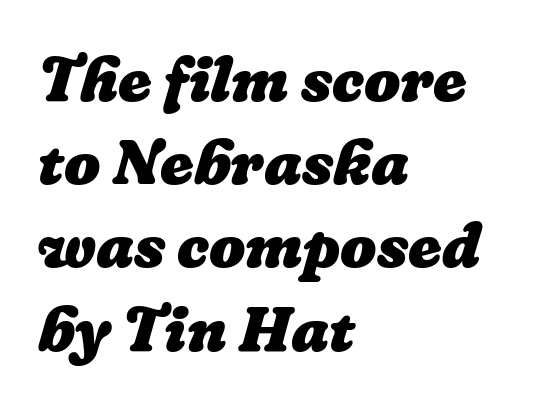
The image shows 64 px heavy type; set left-aligned, normal line spacing (1.3x), normal letter spacing, not underlined; low stroke contrast and a medium x-height.
